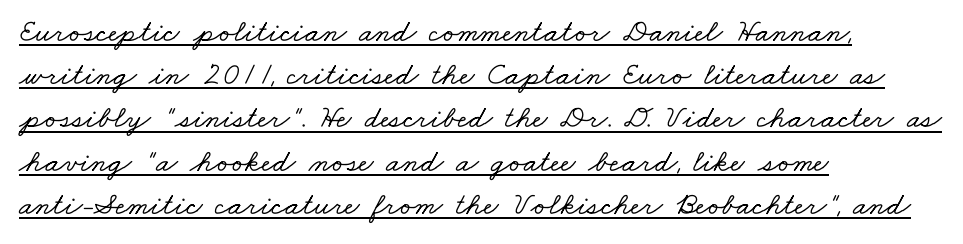
Q: Is the typeface a serif or a sans-serif typeface? A: Serif.
Q: Is the text underlined? A: Yes.
Q: How is the paragraph aligned? A: Left-aligned.
Q: Is the spacing between letters normal or unusually wide? A: Normal.
Q: Is the spacing between lines tight, normal or loose? A: Normal.
Q: Width (condensed, normal, or wide)? A: Wide.
Q: Stroke contrast? A: Low.
Q: x-height? A: Small.
Q: Monospaced? A: No.
